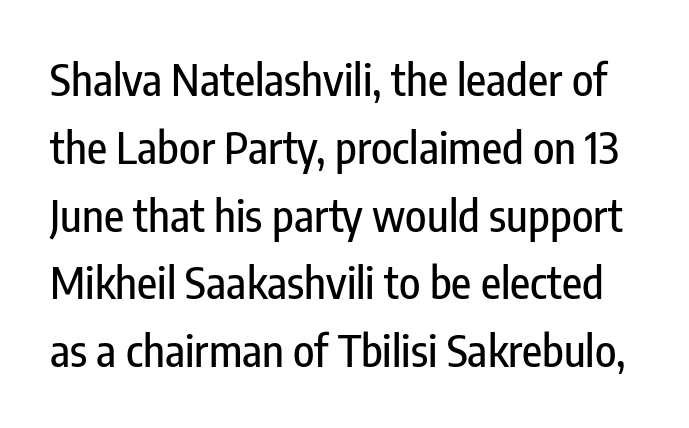
The image shows 44 px condensed sans-serif type, upright; set normal line spacing (1.54x), normal letter spacing, not underlined; low stroke contrast and a medium x-height.
